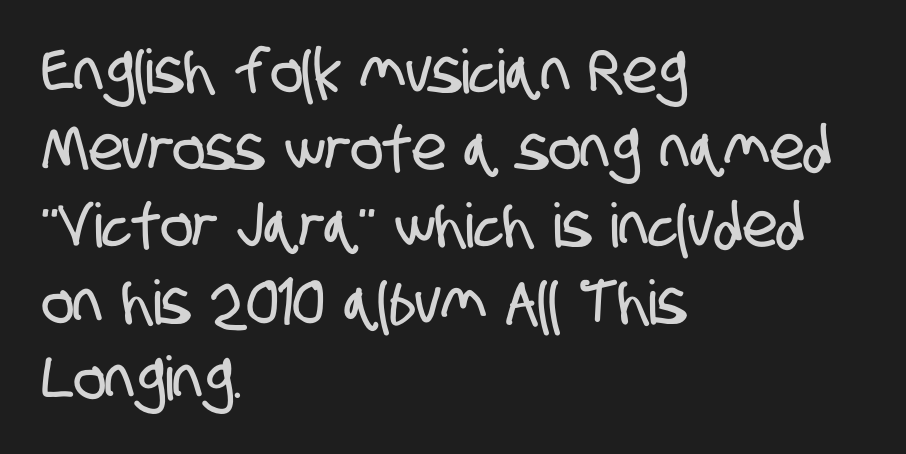
A typesetter would call this proportional, since set widths differ per character. A classic flush-left, rag-right setting is used for this passage. The baseline area is clear. Regarding leading, the lines here are spaced in the standard way. The rendering keeps characters at their native spacing.
